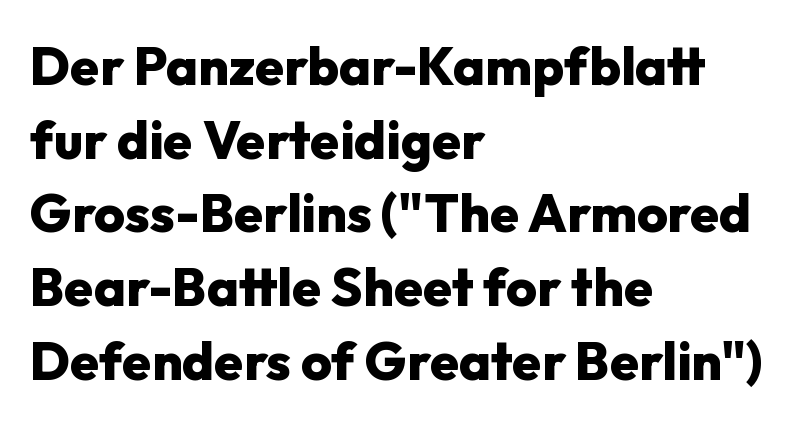
Q: Is the text bold? A: Yes.
Q: Is the text italic (slanted)? A: No, it is upright.
Q: Is the typeface a serif or a sans-serif typeface? A: Sans-serif.
Q: Is the text underlined? A: No.
Q: How is the paragraph aligned? A: Left-aligned.
Q: Is the spacing between letters normal or unusually wide? A: Normal.
Q: Is the spacing between lines tight, normal or loose? A: Normal.
Q: Width (condensed, normal, or wide)? A: Normal.
Q: Stroke contrast? A: Low.
Q: x-height? A: Medium.
Q: Monospaced? A: No.
